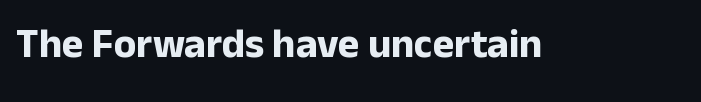
The lettering holds an erect, upright posture throughout. In terms of weight, the rendering is a true, heavy bold. Beneath every word, the page is bare. The type family on display is of the sans-serif kind. Does extra space separate the letters? No, they use regular spacing. Each letter keeps its own natural width here, so spacing adapts to shape.
